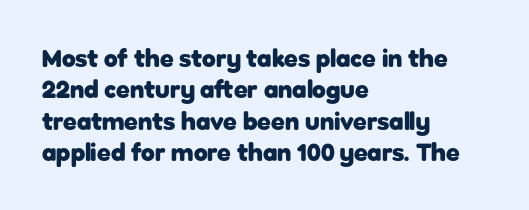
Horizontal alignment here is leftward, the default for most running prose. These lines were composed using upright roman letters. Quick note: underline off. Words appear dense and cohesive because spacing is normal. Honestly, the row spacing looks completely unremarkable. Heft: maximum for text — a bold.
